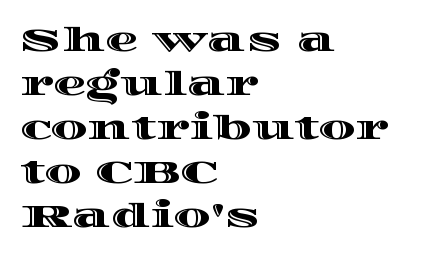
{"italic": "no", "width": "wide", "x_height": "large", "monospaced": "no", "underline": "no", "align": "left", "line_spacing": "normal", "line_spacing_ratio": 1.33, "letter_spacing": "normal", "letter_spacing_em": 0.0, "glyph_px": 33}
